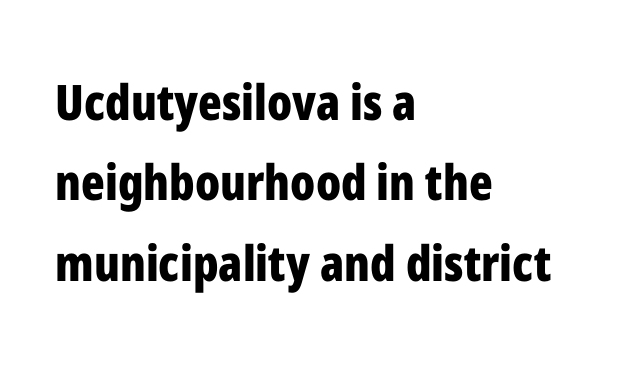
The image shows 49 px bold, condensed sans-serif type, upright; set left-aligned, normal line spacing (1.64x), normal letter spacing, not underlined; low stroke contrast and a medium x-height.
